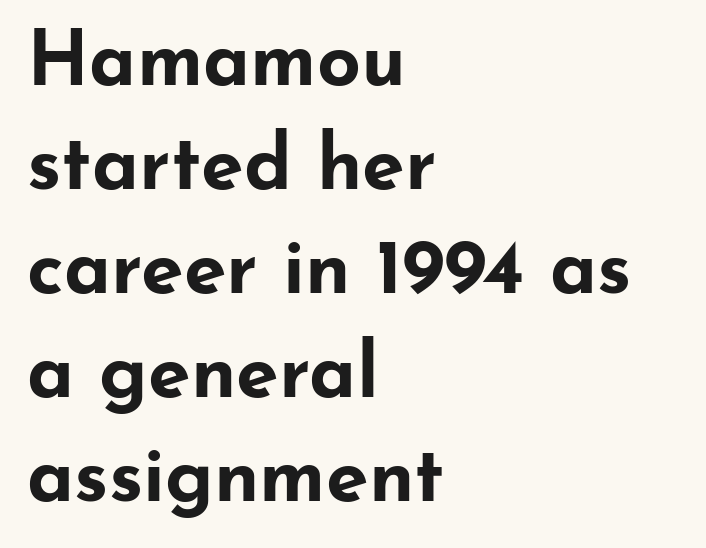
{"serif": "no", "italic": "no", "bold": "yes", "weight": "bold", "width": "wide", "stroke_contrast": "low", "x_height": "small", "monospaced": "no", "underline": "no", "align": "left", "line_spacing": "normal", "line_spacing_ratio": 1.35, "letter_spacing": "normal", "letter_spacing_em": 0.0, "glyph_px": 77}
